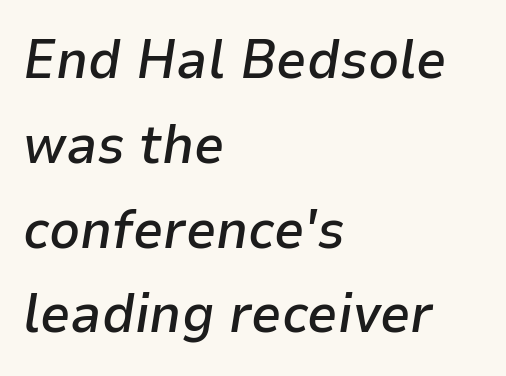
If you drew a line through each stem, it would be angled. Regular leading. Standard letterfit; no display-style spreading of the glyphs. These lines are rendered in a variable-pitch font.
